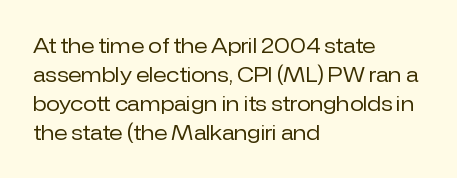
{"italic": "no", "bold": "no", "underline": "no", "align": "left", "line_spacing": "normal", "line_spacing_ratio": 1.45, "letter_spacing": "normal", "letter_spacing_em": 0.0, "glyph_px": 20}
